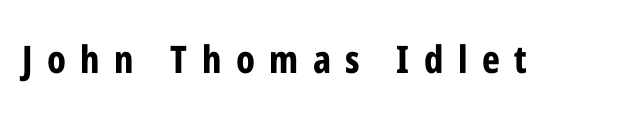
The image shows 38 px bold, condensed sans-serif type, upright; set unusually wide letter spacing (+0.38 em), not underlined; low stroke contrast and a medium x-height.
